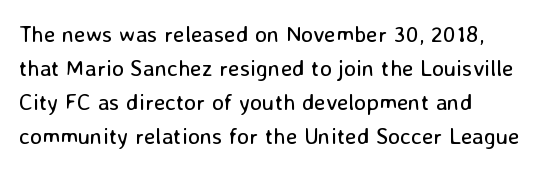
The image shows 23 px text type, upright; set normal line spacing (1.48x), normal letter spacing, not underlined.
